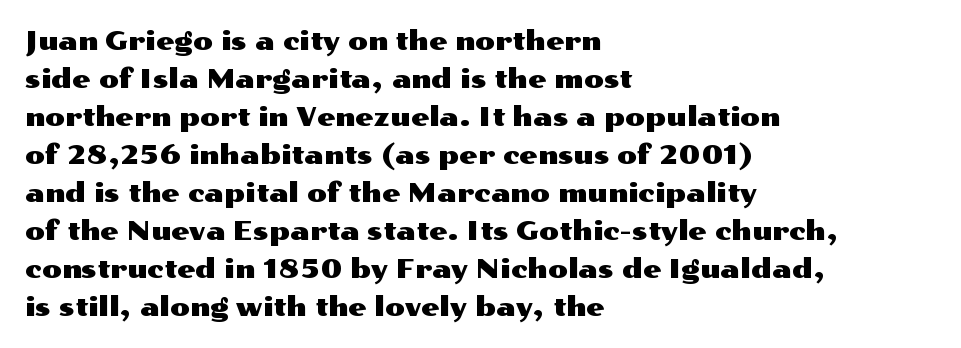
{"italic": "no", "underline": "no", "align": "left", "line_spacing": "normal", "line_spacing_ratio": 1.46, "letter_spacing": "normal", "letter_spacing_em": 0.0, "glyph_px": 26}
